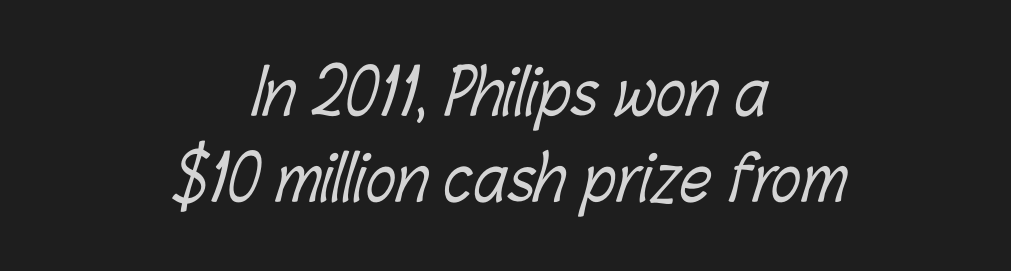
Q: Is the text bold? A: No.
Q: Is the text underlined? A: No.
Q: How is the paragraph aligned? A: Centered.
Q: Is the spacing between letters normal or unusually wide? A: Normal.
Q: Is the spacing between lines tight, normal or loose? A: Normal.
Q: Width (condensed, normal, or wide)? A: Condensed.
Q: Stroke contrast? A: Low.
Q: x-height? A: Medium.
Q: Monospaced? A: No.
